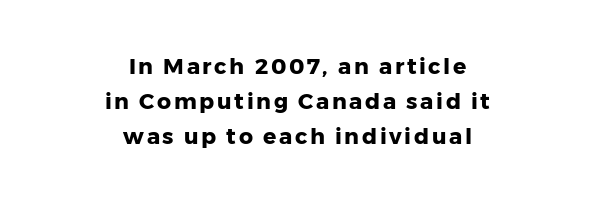
The image shows 22 px bold type, upright; set centered, normal line spacing (1.6x), not underlined.
